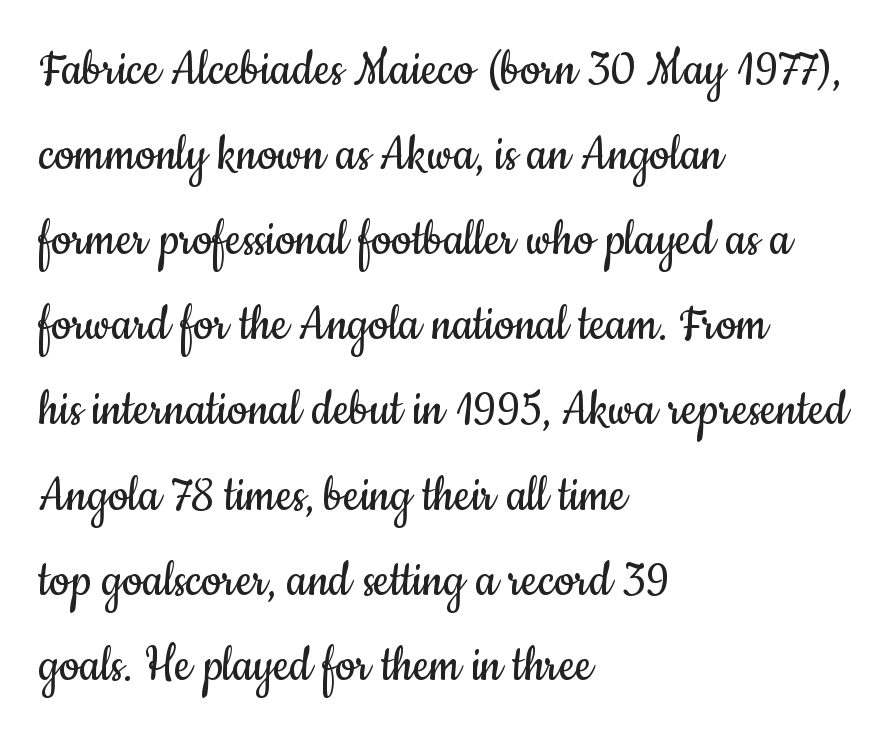
Q: Is the text bold? A: No.
Q: Is the text italic (slanted)? A: Yes.
Q: Is the typeface a serif or a sans-serif typeface? A: Sans-serif.
Q: Is the text underlined? A: No.
Q: How is the paragraph aligned? A: Left-aligned.
Q: Is the spacing between letters normal or unusually wide? A: Normal.
Q: Is the spacing between lines tight, normal or loose? A: Normal.
Q: Width (condensed, normal, or wide)? A: Condensed.
Q: Stroke contrast? A: Low.
Q: x-height? A: Small.
Q: Monospaced? A: No.
